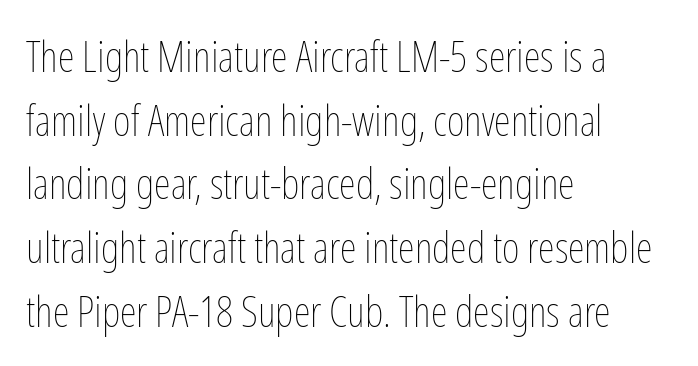
The image shows 43 px thin, condensed type, upright; set left-aligned, normal line spacing (1.48x), normal letter spacing, not underlined; low stroke contrast and a medium x-height.
